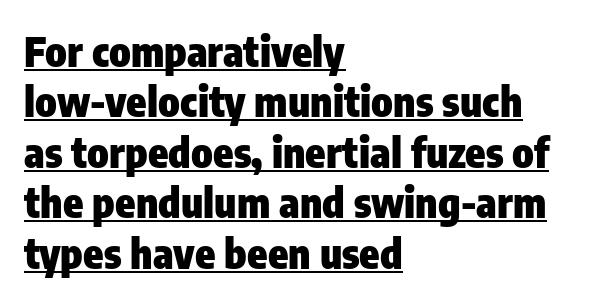
{"serif": "no", "italic": "no", "bold": "yes", "weight": "heavy", "width": "condensed", "stroke_contrast": "low", "x_height": "medium", "monospaced": "no", "underline": "yes", "align": "left", "line_spacing_ratio": 1.23, "letter_spacing": "normal", "letter_spacing_em": 0.0, "glyph_px": 41}
